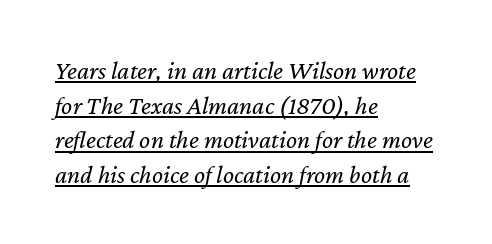
Q: Is the text bold? A: No.
Q: Is the text italic (slanted)? A: Yes, it leans right by about 12 degrees.
Q: Is the text underlined? A: Yes.
Q: How is the paragraph aligned? A: Left-aligned.
Q: Is the spacing between letters normal or unusually wide? A: Normal.
Q: Is the spacing between lines tight, normal or loose? A: Normal.
